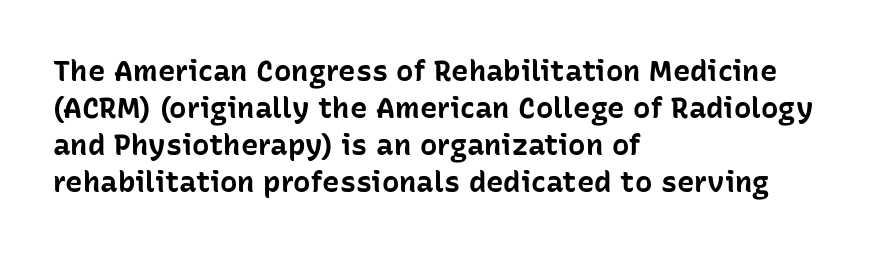
Q: Is the text bold? A: Yes.
Q: Is the text italic (slanted)? A: No, it is upright.
Q: Is the typeface a serif or a sans-serif typeface? A: Sans-serif.
Q: Is the text underlined? A: No.
Q: How is the paragraph aligned? A: Left-aligned.
Q: Is the spacing between letters normal or unusually wide? A: Normal.
Q: Is the spacing between lines tight, normal or loose? A: Normal.
Q: Width (condensed, normal, or wide)? A: Normal.
Q: Stroke contrast? A: Low.
Q: x-height? A: Medium.
Q: Monospaced? A: No.
